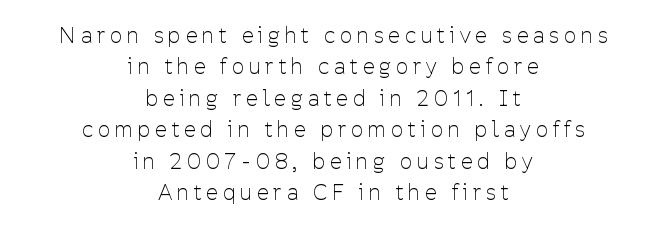
Q: Is the text bold? A: No.
Q: Is the text italic (slanted)? A: No, it is upright.
Q: Is the text underlined? A: No.
Q: How is the paragraph aligned? A: Centered.
Q: Is the spacing between letters normal or unusually wide? A: Unusually wide.
Q: Is the spacing between lines tight, normal or loose? A: Normal.
